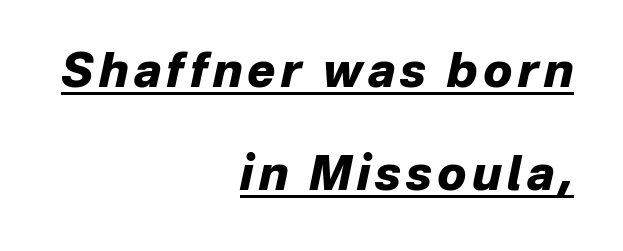
Q: Is the text bold? A: Yes.
Q: Is the text italic (slanted)? A: Yes, it leans right by about 12 degrees.
Q: Is the text underlined? A: Yes.
Q: How is the paragraph aligned? A: Right-aligned.
Q: Is the spacing between lines tight, normal or loose? A: Loose.
Q: Width (condensed, normal, or wide)? A: Normal.
Q: Stroke contrast? A: Low.
Q: x-height? A: Medium.
Q: Monospaced? A: No.
